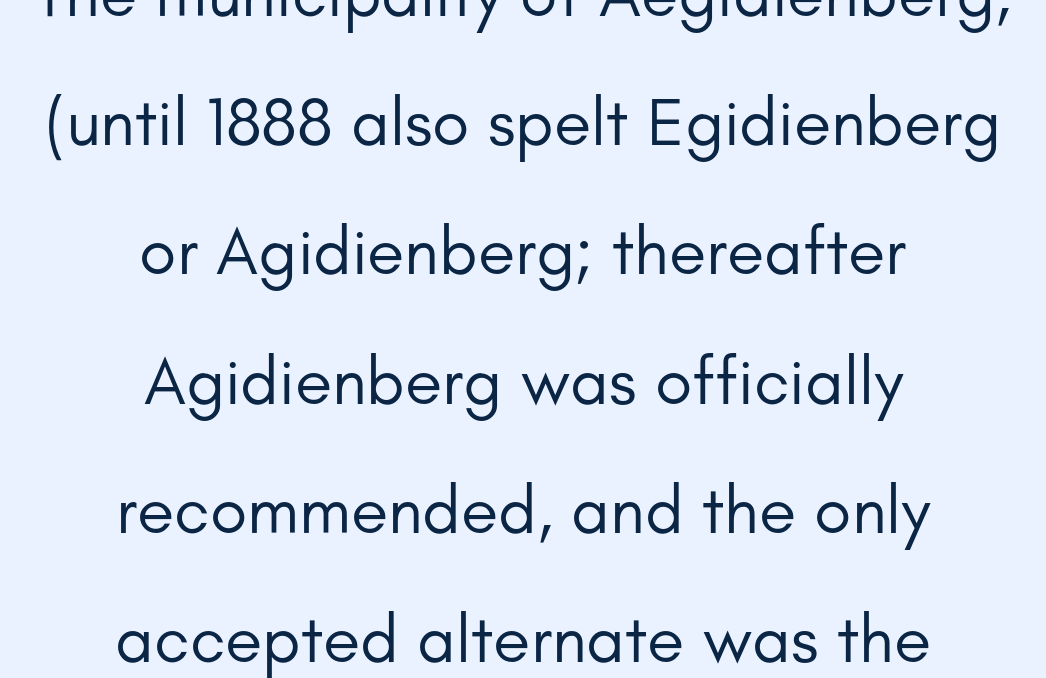
{"serif": "no", "italic": "no", "bold": "no", "weight": "regular", "width": "normal", "stroke_contrast": "low", "x_height": "small", "monospaced": "no", "underline": "no", "align": "center", "line_spacing": "loose", "line_spacing_ratio": 1.9, "letter_spacing": "normal", "letter_spacing_em": 0.0, "glyph_px": 68}
